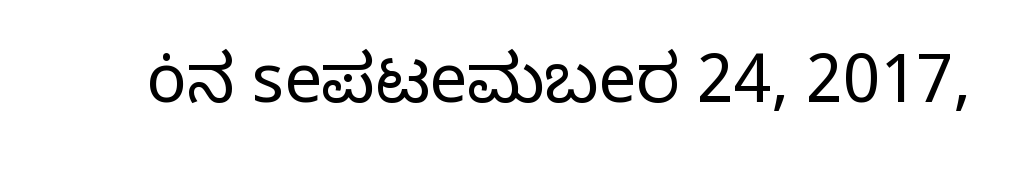
{"serif": "no", "italic": "no", "bold": "no", "weight": "regular", "width": "normal", "stroke_contrast": "low", "x_height": "medium", "monospaced": "no", "underline": "no", "letter_spacing": "normal", "letter_spacing_em": 0.0, "glyph_px": 67}
